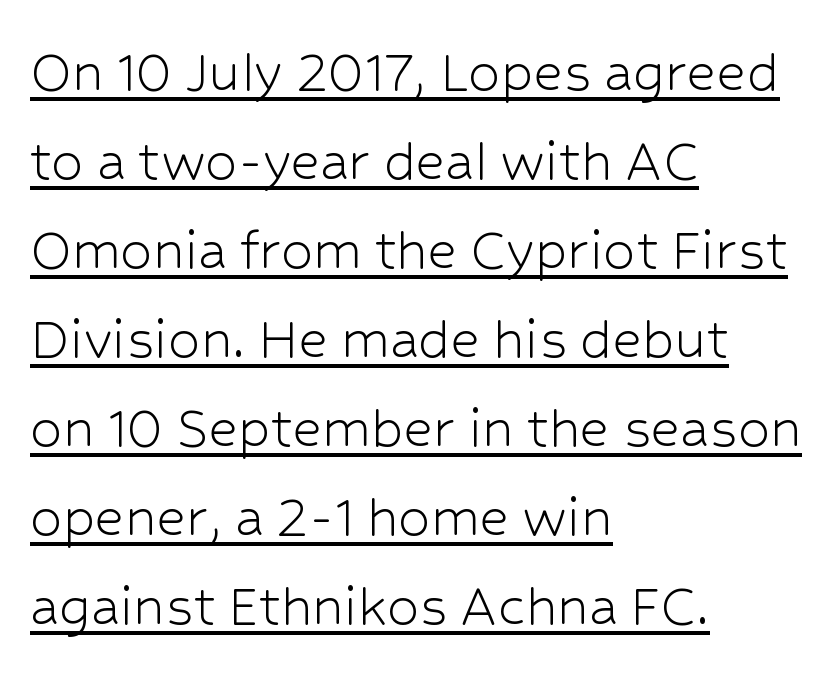
{"serif": "no", "italic": "no", "bold": "no", "weight": "light", "width": "normal", "stroke_contrast": "low", "x_height": "medium", "monospaced": "no", "underline": "yes", "align": "left", "line_spacing": "normal", "line_spacing_ratio": 1.39, "letter_spacing": "normal", "letter_spacing_em": 0.0, "glyph_px": 64}
